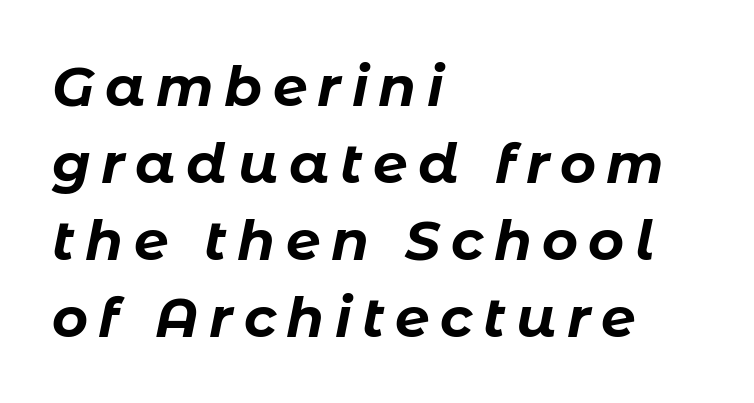
Q: Is the text bold? A: Yes.
Q: Is the text italic (slanted)? A: Yes, it leans right by about 11 degrees.
Q: Is the text underlined? A: No.
Q: How is the paragraph aligned? A: Left-aligned.
Q: Is the spacing between lines tight, normal or loose? A: Normal.
Q: Width (condensed, normal, or wide)? A: Normal.
Q: Stroke contrast? A: Low.
Q: x-height? A: Medium.
Q: Monospaced? A: No.
